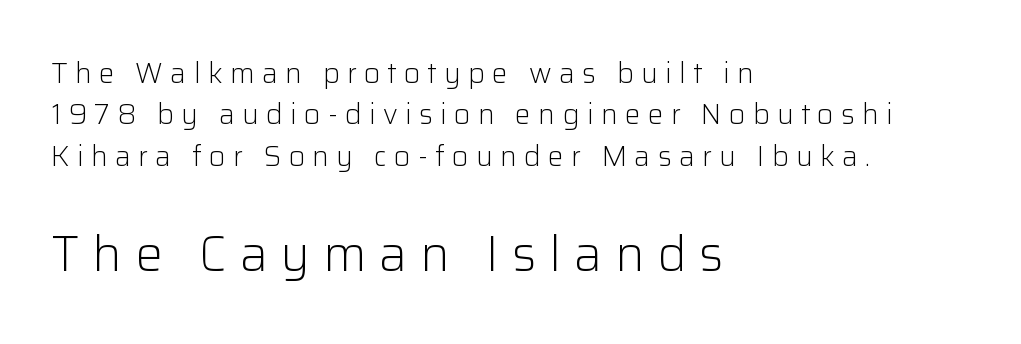
{"serif": "no", "italic": "no", "bold": "no", "weight": "light", "width": "normal", "stroke_contrast": "low", "x_height": "medium", "monospaced": "no", "underline": "no", "align": "left", "line_spacing": "normal", "line_spacing_ratio": 1.48, "letter_spacing": "wide", "letter_spacing_em": 0.26, "larger_block": "second", "size_ratio": 1.75, "glyph_px": 49}
